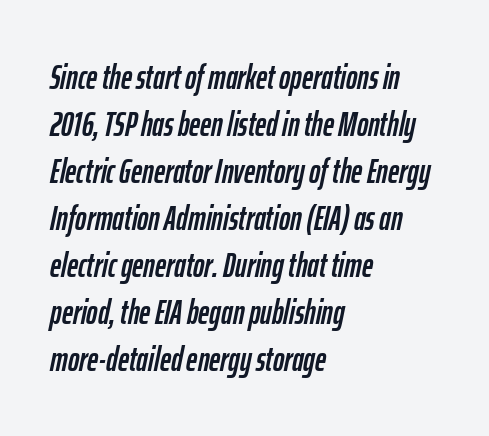
{"italic": "yes", "lean": "right", "slant_degrees": 12, "width": "condensed", "stroke_contrast": "low", "x_height": "medium", "monospaced": "no", "underline": "no", "align": "left", "line_spacing": "normal", "line_spacing_ratio": 1.38, "letter_spacing": "normal", "letter_spacing_em": 0.0, "glyph_px": 34}
